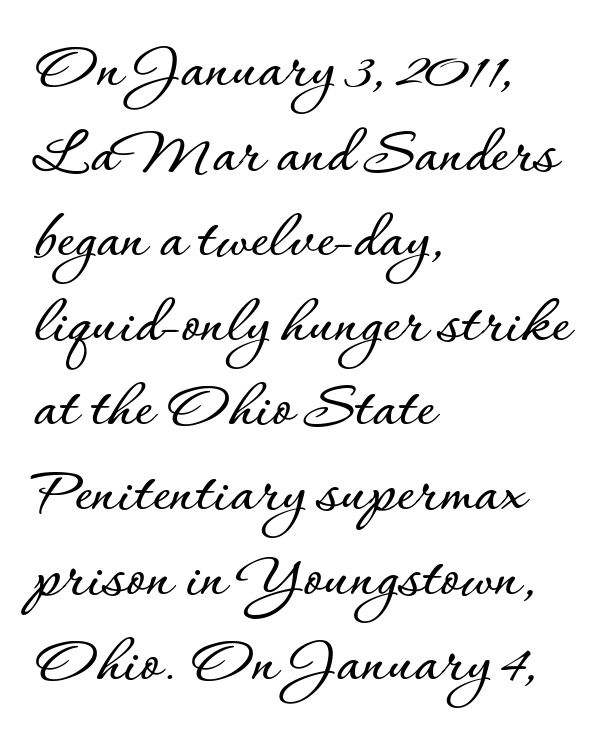
The image shows 69 px text type; set left-aligned, line spacing 1.23x, normal letter spacing, not underlined; low stroke contrast and a small x-height.
